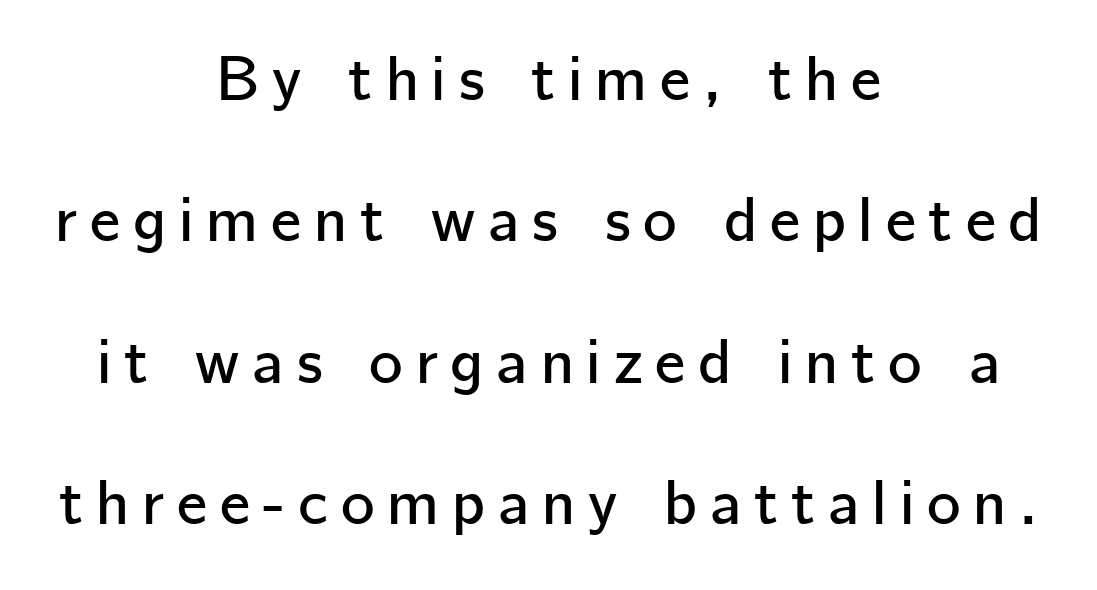
Loose tracking; the words dissolve into strings of separated letters. Does the leading feel generous? Absolutely, it's lavish. This rendering uses center alignment, leaving both contours irregular but symmetric. This rendering features lettering with no underline. Here the designer chose a conventional face with non-uniform glyph widths.
